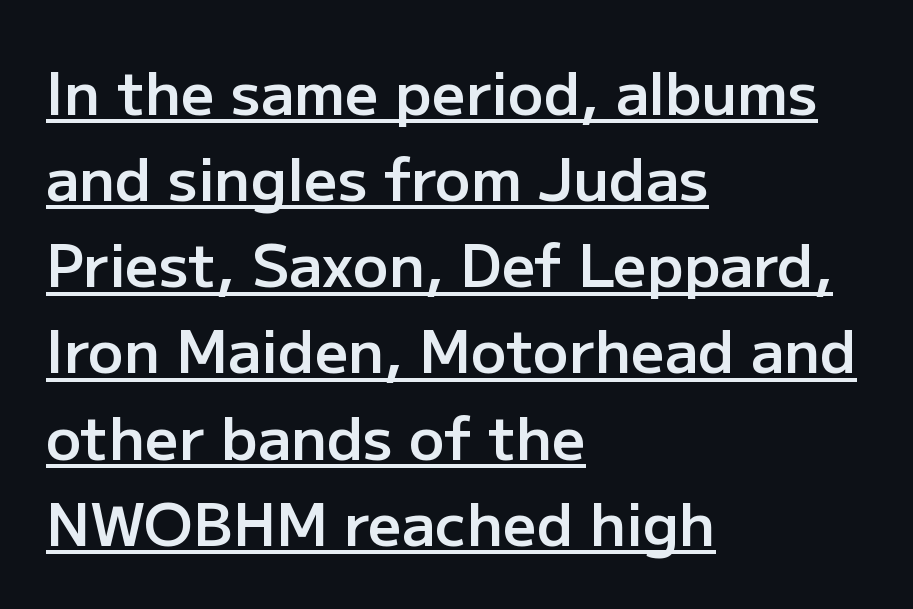
Vertical spacing — default. Words appear dense and cohesive because spacing is normal. These lines are composed in type without serifs. Notice how a bar underscores the lettering throughout. The axis of the letterforms is exactly vertical.
